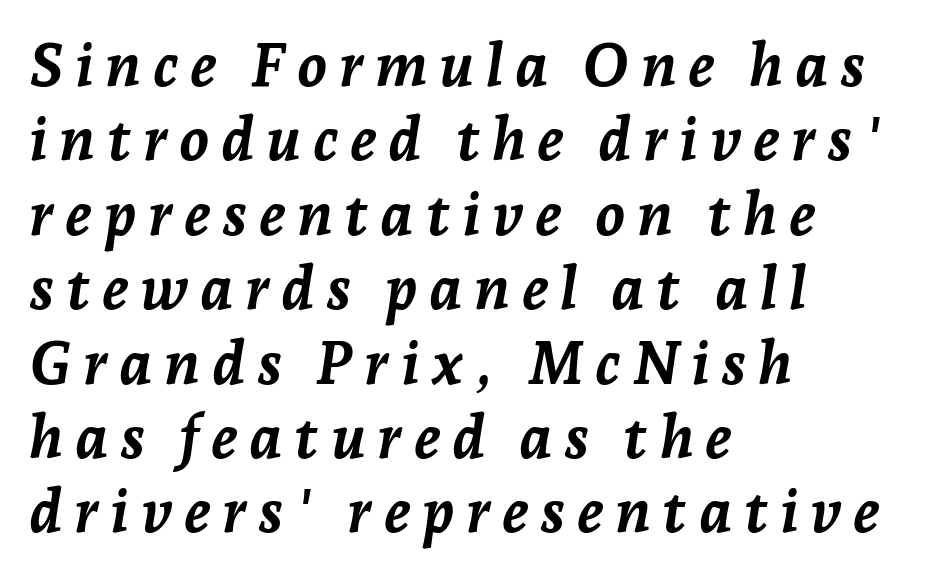
The image shows 60 px semibold type, italic (leaning right); set left-aligned, line spacing 1.24x, not underlined; low stroke contrast and a medium x-height.
